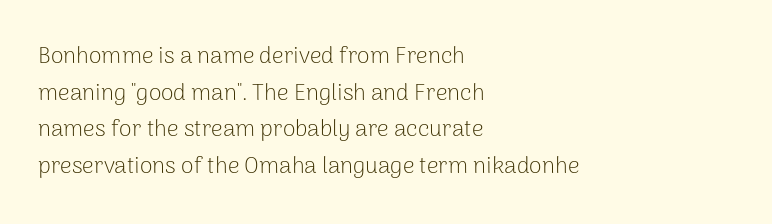
{"italic": "no", "bold": "no", "underline": "no", "align": "left", "line_spacing": "normal", "line_spacing_ratio": 1.59, "letter_spacing": "normal", "letter_spacing_em": 0.0, "glyph_px": 23}
